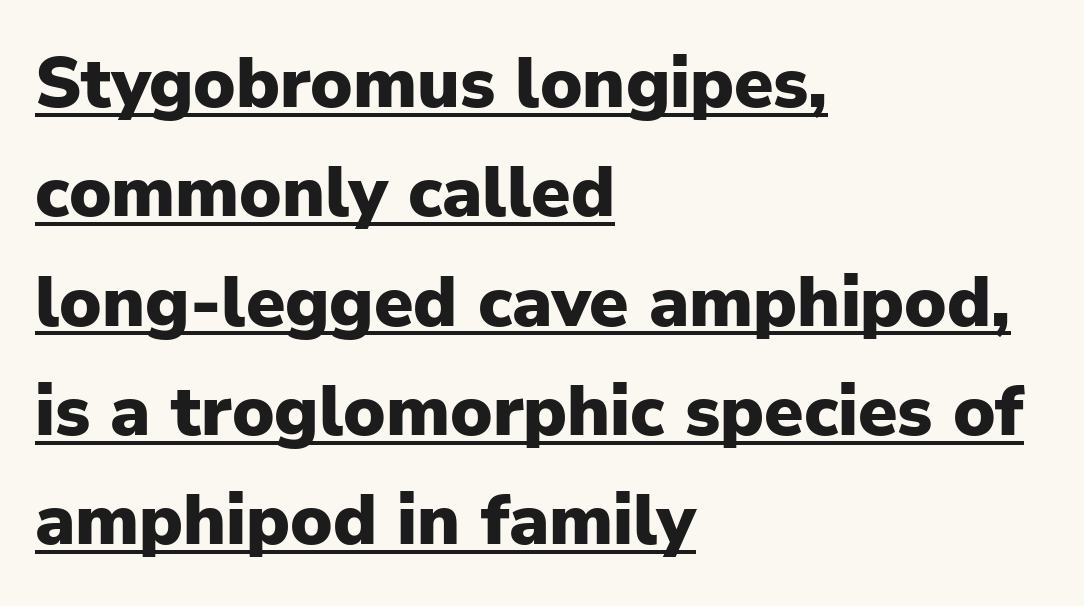
Q: Is the text bold? A: Yes.
Q: Is the text italic (slanted)? A: No, it is upright.
Q: Is the typeface a serif or a sans-serif typeface? A: Sans-serif.
Q: Is the text underlined? A: Yes.
Q: How is the paragraph aligned? A: Left-aligned.
Q: Is the spacing between letters normal or unusually wide? A: Normal.
Q: Is the spacing between lines tight, normal or loose? A: Normal.
Q: Width (condensed, normal, or wide)? A: Normal.
Q: Stroke contrast? A: Low.
Q: x-height? A: Medium.
Q: Monospaced? A: No.
